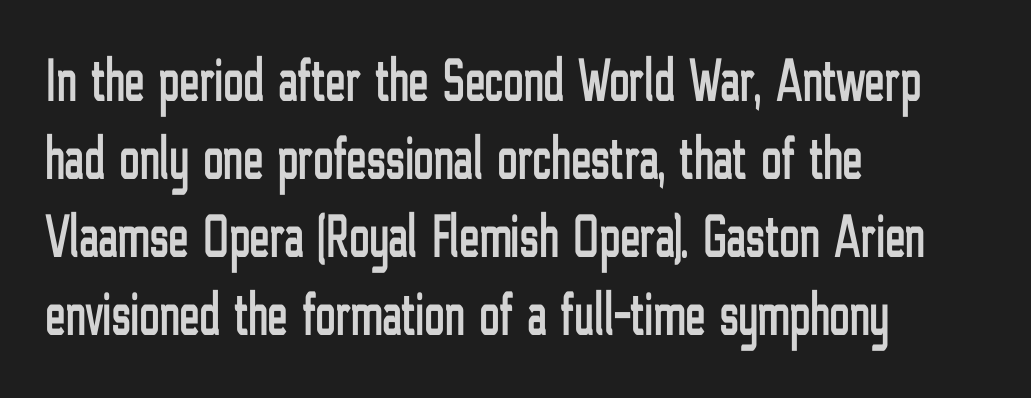
The line-height multiplier appears to be the usual default. No italicization has been applied; the sample stays upright. In terms of letterform style, serifs are entirely absent. Where is the straight margin? On the left. Spacing verdict: proportional, widths tailored to each character.
